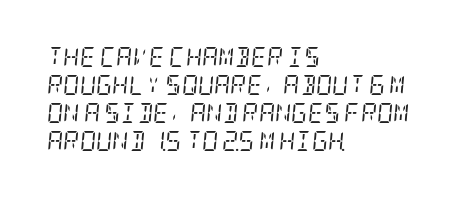
Stroke thickness stays within the range of a standard reading face or lighter. The letters are slanted; this is an italic face. The rows are spaced the way most documents space them. The paragraph has a hard left edge and a soft right edge. Default kerning and tracking; the words read as compact shapes. Has an underline been added? It has not.
